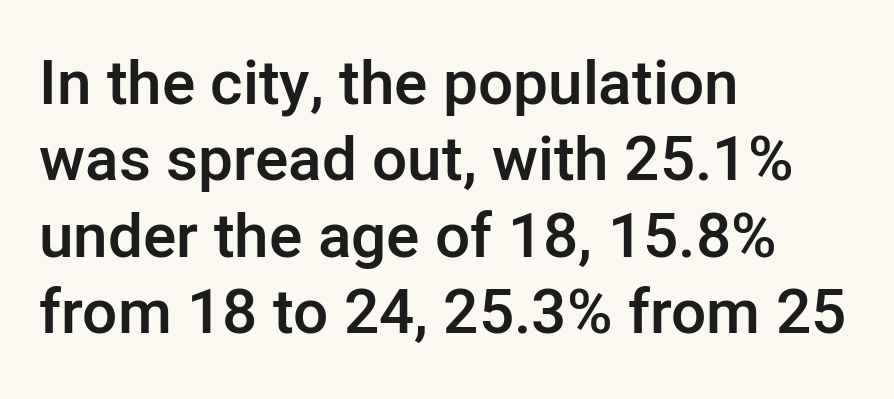
Q: Is the text bold? A: Semi-bold.
Q: Is the text italic (slanted)? A: No, it is upright.
Q: Is the typeface a serif or a sans-serif typeface? A: Sans-serif.
Q: Is the text underlined? A: No.
Q: How is the paragraph aligned? A: Left-aligned.
Q: Is the spacing between letters normal or unusually wide? A: Normal.
Q: Width (condensed, normal, or wide)? A: Normal.
Q: Stroke contrast? A: Low.
Q: x-height? A: Medium.
Q: Monospaced? A: No.
